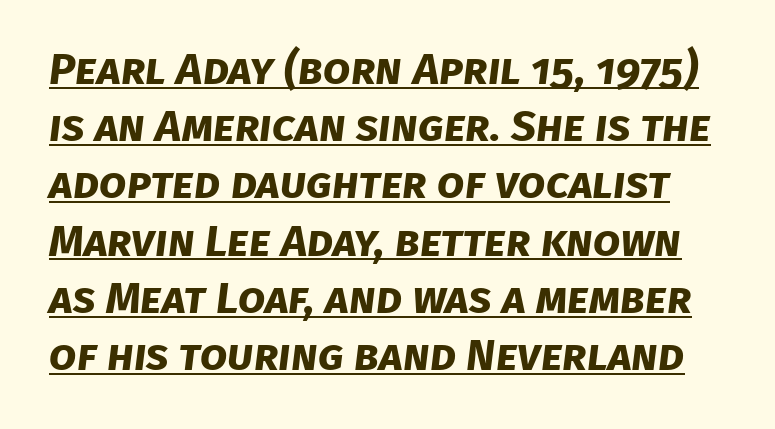
These lines are rendered in a variable-pitch font. The characters look thick and weighty, a clear bold. Normally led — the rows are evenly, conventionally spaced. The rendering uses the underline text-decoration. Characters follow at the spacing the type designer built in. In terms of letterform style, serifs are entirely absent.
